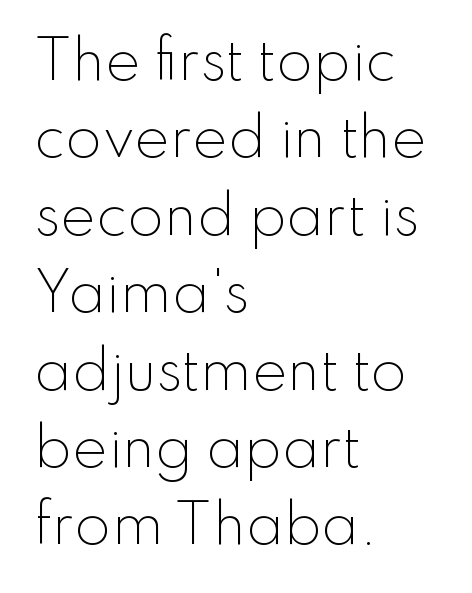
Reading down the block, your eye returns to a fixed left position each line. Honestly, the letter spacing is just normal — you wouldn't notice it. The baseline area is clear. Stroke mass is kept to a normal reading level or below. This sample keeps an unexceptional amount of space between lines.
